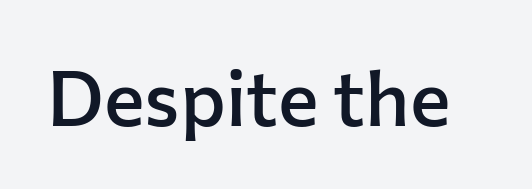
{"serif": "no", "italic": "no", "bold": "semi", "weight": "semibold", "width": "normal", "stroke_contrast": "low", "x_height": "medium", "monospaced": "no", "underline": "no", "letter_spacing": "normal", "letter_spacing_em": 0.0, "glyph_px": 77}
